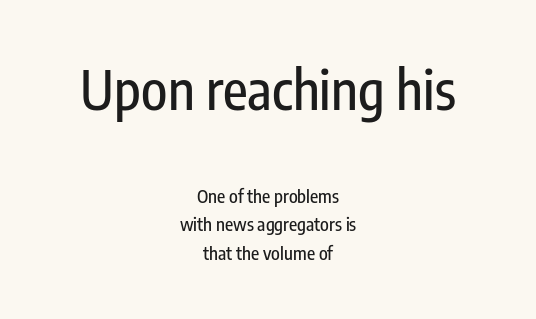
The image shows 54 px condensed sans-serif type, upright; set centered, normal line spacing (1.6x), normal letter spacing, not underlined; the first (top) block is 3.0x larger; low stroke contrast and a medium x-height.
